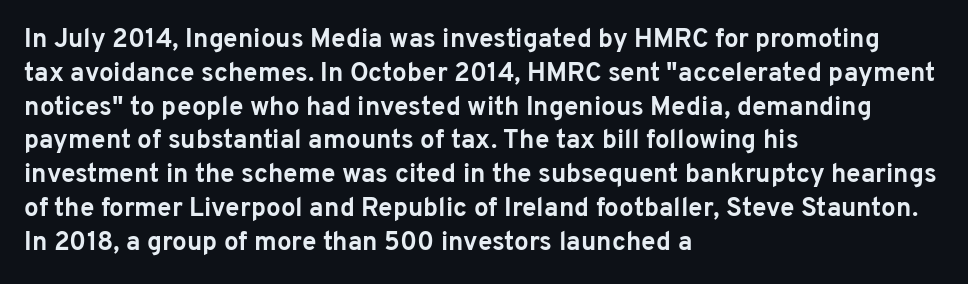
{"italic": "no", "bold": "yes", "underline": "no", "align": "left", "line_spacing": "normal", "line_spacing_ratio": 1.3, "letter_spacing": "normal", "letter_spacing_em": 0.0, "glyph_px": 26}
